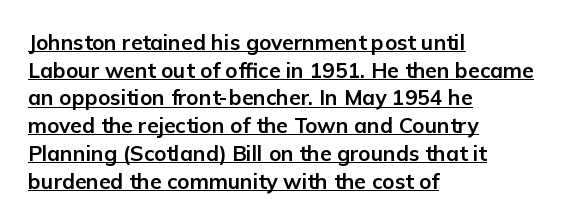
The image shows 21 px bold type, upright; set left-aligned, normal line spacing (1.32x), normal letter spacing, underlined.
